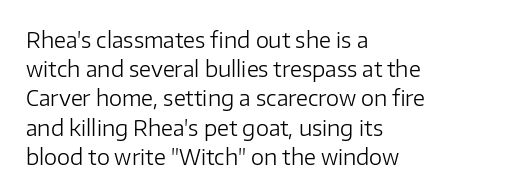
Q: Is the text bold? A: No.
Q: Is the text italic (slanted)? A: No, it is upright.
Q: Is the text underlined? A: No.
Q: How is the paragraph aligned? A: Left-aligned.
Q: Is the spacing between letters normal or unusually wide? A: Normal.
Q: Is the spacing between lines tight, normal or loose? A: Normal.
